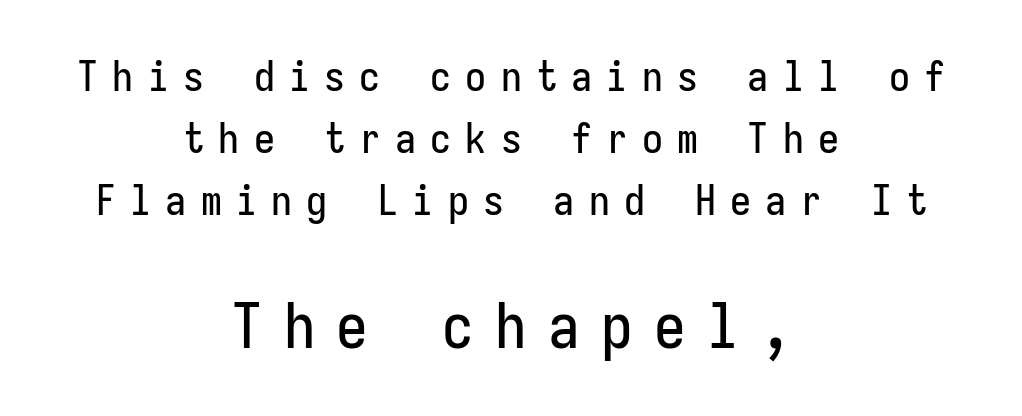
The image shows 63 px condensed sans-serif type, upright; set centered, normal line spacing (1.48x), unusually wide letter spacing (+0.34 em), not underlined; the second (bottom) block is 1.5x larger; low stroke contrast and a medium x-height.
